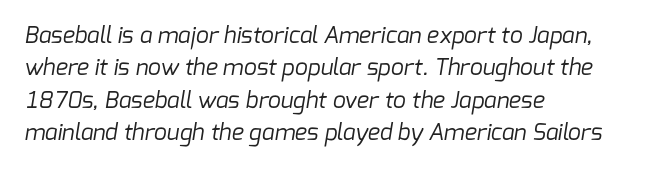
Q: Is the text bold? A: No.
Q: Is the text underlined? A: No.
Q: How is the paragraph aligned? A: Left-aligned.
Q: Is the spacing between letters normal or unusually wide? A: Normal.
Q: Is the spacing between lines tight, normal or loose? A: Normal.
